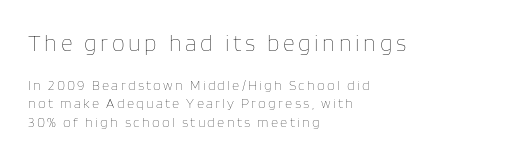
If you drew a ruler down the left edge, every line would touch it. Nope, not italic — everything's standing straight. Two sizes are in play, and the larger belongs to the first block. Honestly, there is no underline to notice here at all. No chunkiness to these letters — they're not bold.
